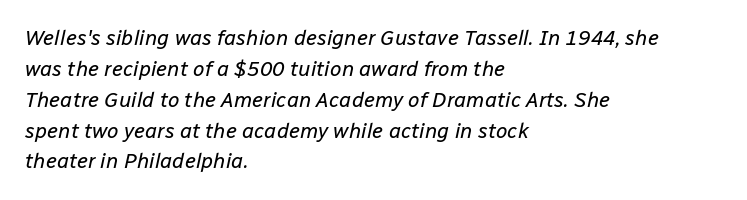
The image shows 21 px text type, italic (leaning right); set left-aligned, normal line spacing (1.47x), normal letter spacing, not underlined.
